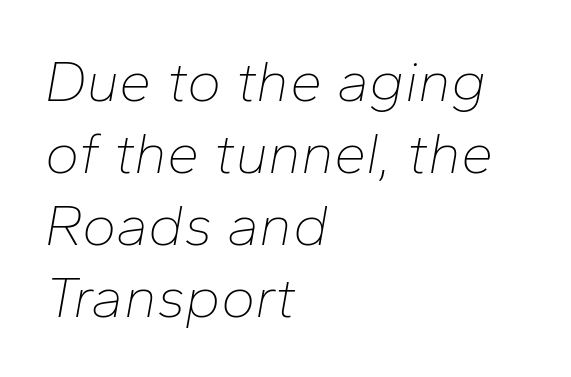
{"italic": "yes", "lean": "right", "slant_degrees": 10, "bold": "no", "weight": "thin", "width": "normal", "stroke_contrast": "low", "x_height": "medium", "monospaced": "no", "underline": "no", "align": "left", "line_spacing_ratio": 1.24, "letter_spacing": "normal", "letter_spacing_em": 0.0, "glyph_px": 58}
